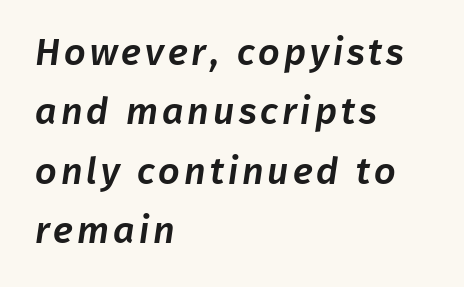
Q: Is the typeface a serif or a sans-serif typeface? A: Sans-serif.
Q: Is the text underlined? A: No.
Q: How is the paragraph aligned? A: Left-aligned.
Q: Is the spacing between lines tight, normal or loose? A: Normal.
Q: Width (condensed, normal, or wide)? A: Normal.
Q: Stroke contrast? A: Low.
Q: x-height? A: Medium.
Q: Monospaced? A: No.
